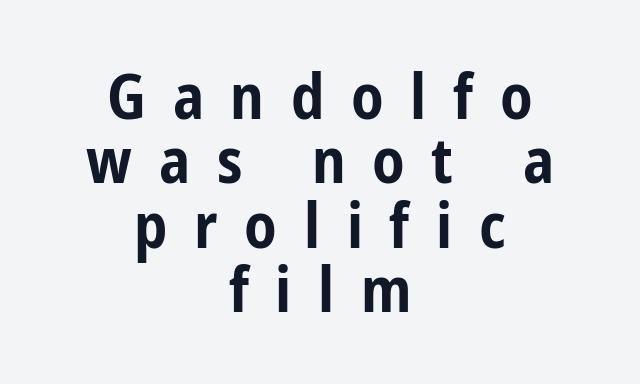
The image shows 62 px bold, condensed sans-serif type, upright; set centered, tight line spacing (1.04x), unusually wide letter spacing (+0.43 em), not underlined; low stroke contrast and a medium x-height.
